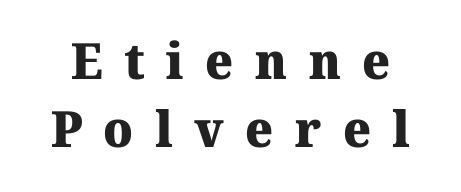
The image shows 50 px heavy serif type, upright; set normal line spacing (1.36x), unusually wide letter spacing (+0.43 em), not underlined; medium stroke contrast and a medium x-height.
